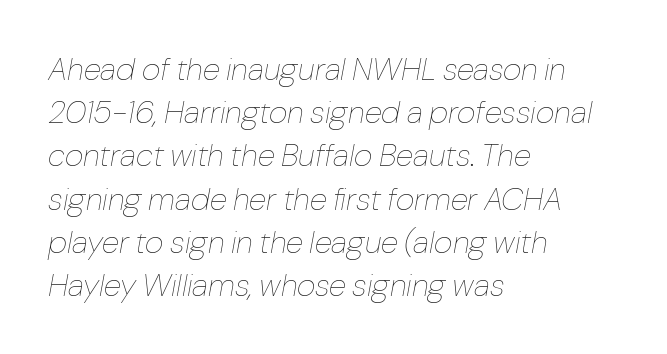
Q: Is the text bold? A: No.
Q: Is the text italic (slanted)? A: Yes, it leans right by about 10 degrees.
Q: Is the text underlined? A: No.
Q: How is the paragraph aligned? A: Left-aligned.
Q: Is the spacing between letters normal or unusually wide? A: Normal.
Q: Is the spacing between lines tight, normal or loose? A: Normal.
Q: Width (condensed, normal, or wide)? A: Normal.
Q: Stroke contrast? A: Low.
Q: x-height? A: Medium.
Q: Monospaced? A: No.
